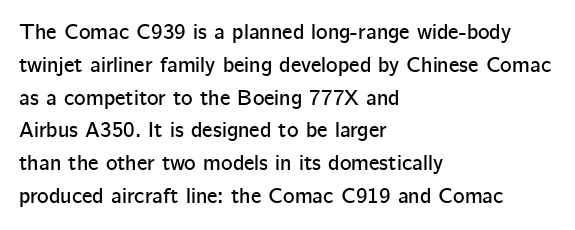
The image shows 22 px text type, upright; set left-aligned, normal line spacing (1.49x), normal letter spacing, not underlined.
